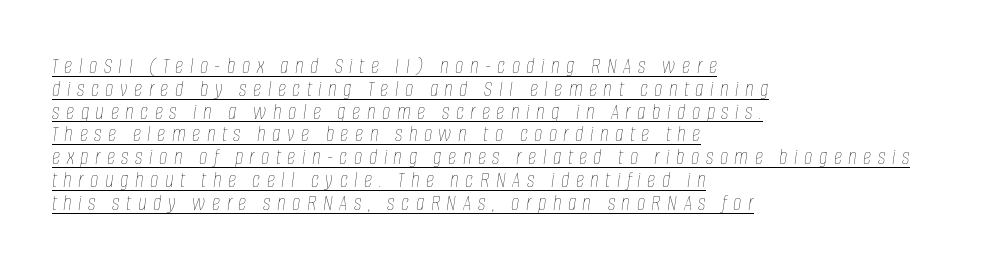
The image shows 23 px text type, italic (leaning right); set left-aligned, tight line spacing (0.99x), unusually wide letter spacing (+0.28 em), underlined.
